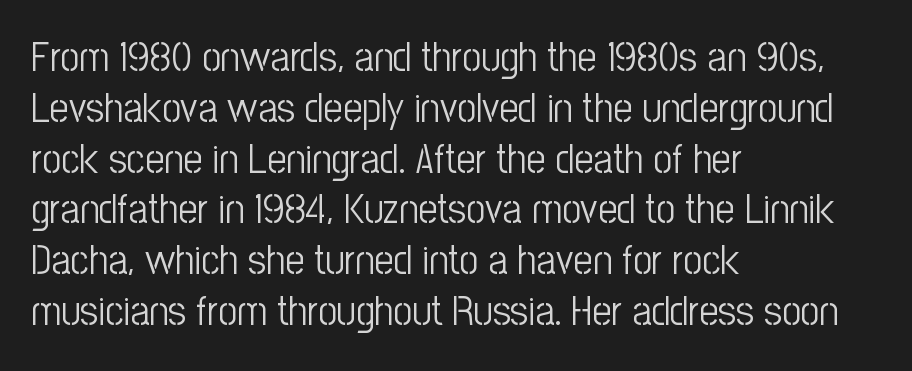
The letters stand straight up with perfectly vertical stems. Character widths vary here, with narrow letters taking less room than wide ones. Descender tails drop into unmarked territory. The paragraph has a hard left edge and a soft right edge. What kind of face is this? One without serifs — a sans.
